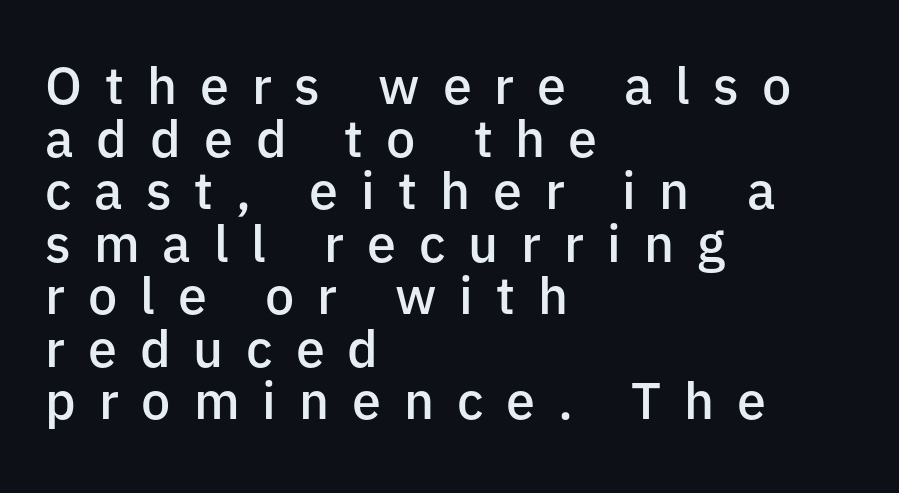
The image shows 52 px semibold sans-serif type, upright; set left-aligned, tight line spacing (1.01x), unusually wide letter spacing (+0.44 em), not underlined; low stroke contrast and a medium x-height.
